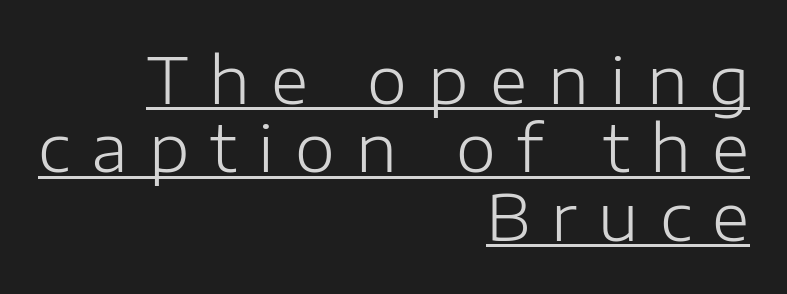
The image shows 64 px light sans-serif type, upright; set right-aligned, tight line spacing (1.07x), unusually wide letter spacing (+0.33 em), underlined; low stroke contrast and a medium x-height.
